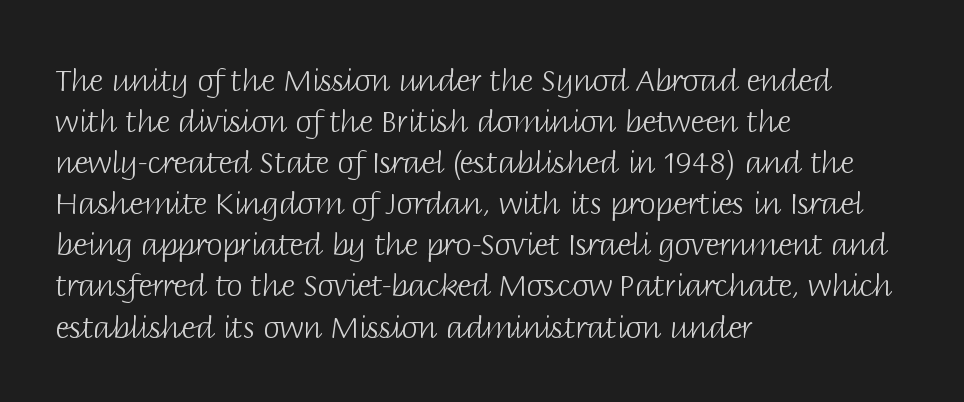
Q: Is the text bold? A: No.
Q: Is the text italic (slanted)? A: No, it is upright.
Q: Is the typeface a serif or a sans-serif typeface? A: Sans-serif.
Q: Is the text underlined? A: No.
Q: How is the paragraph aligned? A: Left-aligned.
Q: Is the spacing between letters normal or unusually wide? A: Normal.
Q: Is the spacing between lines tight, normal or loose? A: Normal.
Q: Width (condensed, normal, or wide)? A: Normal.
Q: Stroke contrast? A: Low.
Q: x-height? A: Large.
Q: Monospaced? A: No.
